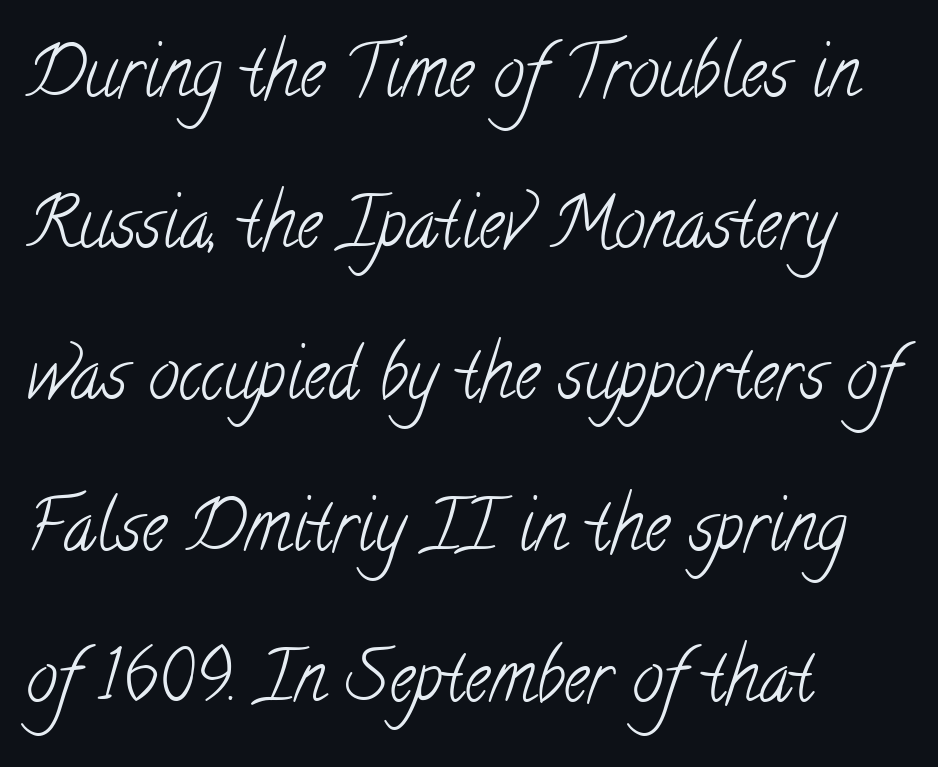
{"bold": "no", "weight": "light", "width": "condensed", "stroke_contrast": "low", "x_height": "small", "monospaced": "no", "underline": "no", "align": "left", "line_spacing": "loose", "line_spacing_ratio": 2.16, "letter_spacing": "normal", "letter_spacing_em": 0.0, "glyph_px": 70}
